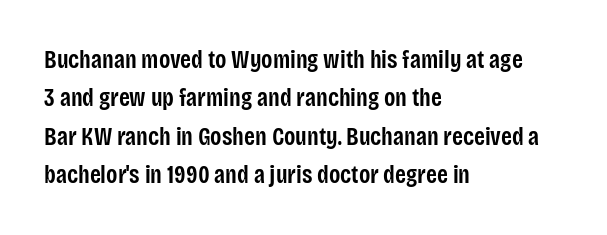
The image shows 25 px text type, upright; set left-aligned, normal line spacing (1.54x), normal letter spacing, not underlined.
